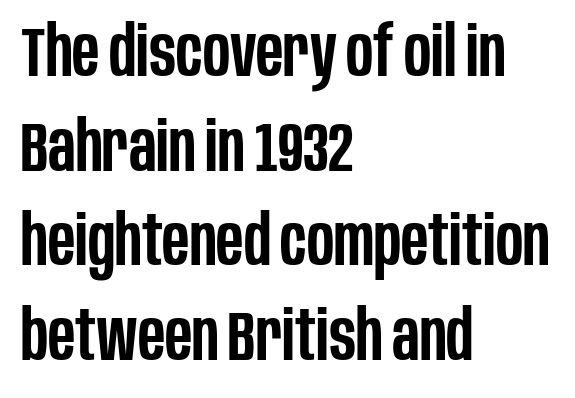
Q: Is the text bold? A: Semi-bold.
Q: Is the text italic (slanted)? A: No, it is upright.
Q: Is the typeface a serif or a sans-serif typeface? A: Sans-serif.
Q: Is the text underlined? A: No.
Q: How is the paragraph aligned? A: Left-aligned.
Q: Is the spacing between letters normal or unusually wide? A: Normal.
Q: Is the spacing between lines tight, normal or loose? A: Normal.
Q: Width (condensed, normal, or wide)? A: Condensed.
Q: Stroke contrast? A: Low.
Q: x-height? A: Large.
Q: Monospaced? A: No.
